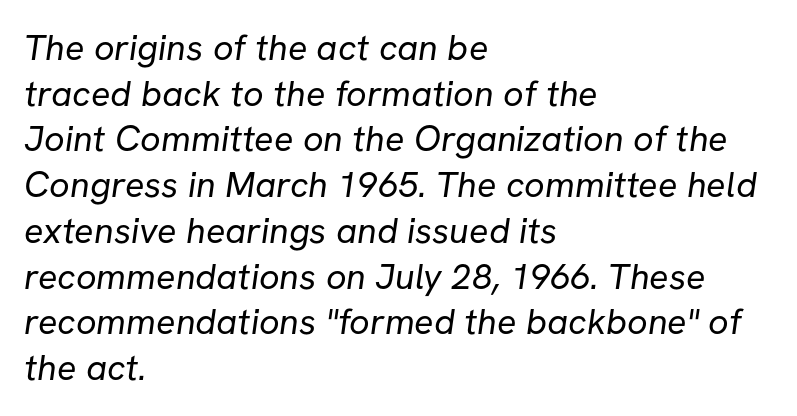
Caption: face not bold, strokes unweighted. The rendering anchors every line to the left-hand side. Words appear dense and cohesive because spacing is normal. Looks like regular typesetting: each glyph gets only the width it needs. The type family on display is of the sans-serif kind.
